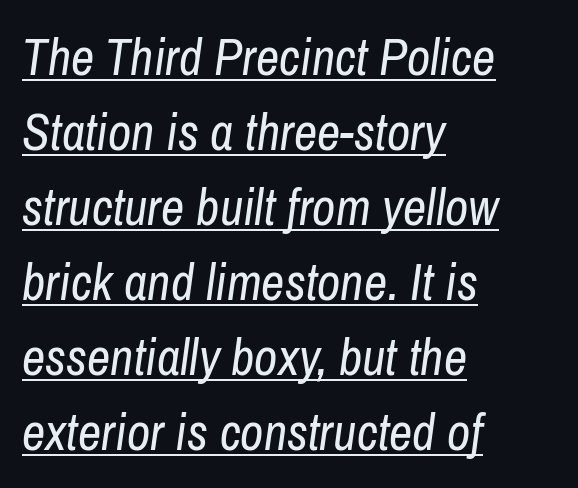
The image shows 51 px regular-weight, condensed type, italic (leaning right); set left-aligned, normal line spacing (1.47x), normal letter spacing, underlined; low stroke contrast and a medium x-height.
